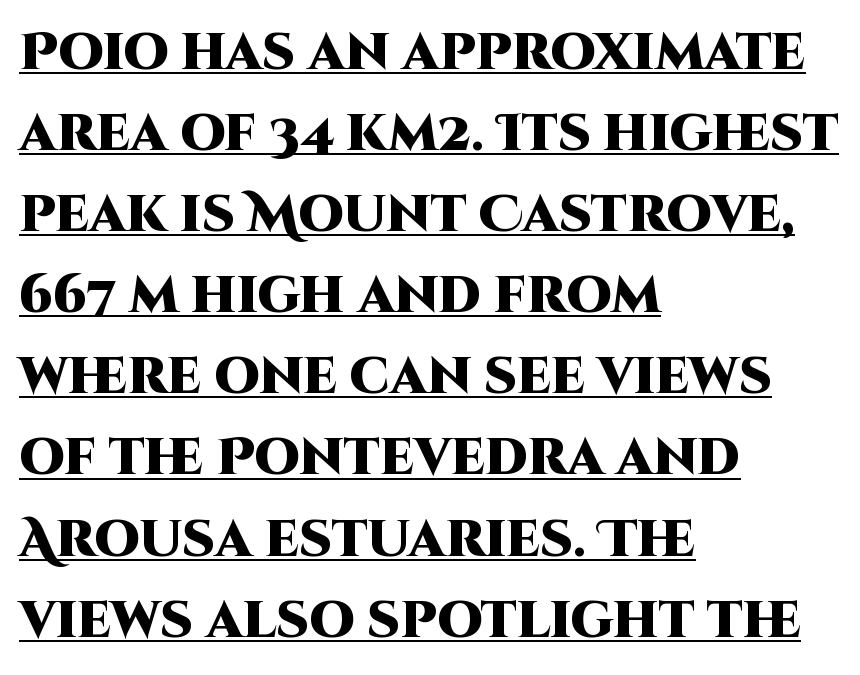
{"serif": "no", "italic": "no", "bold": "yes", "weight": "heavy", "width": "normal", "stroke_contrast": "high", "x_height": "large", "monospaced": "no", "underline": "yes", "align": "left", "line_spacing": "normal", "line_spacing_ratio": 1.59, "letter_spacing": "normal", "letter_spacing_em": 0.0, "glyph_px": 51}
